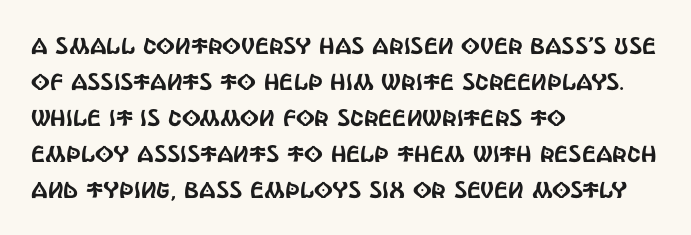
Regular leading. Check under the words: just untouched page. The type is set solid horizontally, with unmodified tracking. The paragraph has a hard left edge and a soft right edge.
